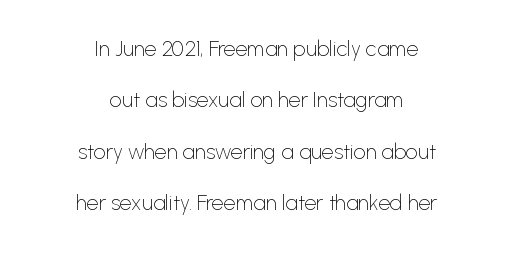
The image shows 21 px text type, upright; set centered, loose line spacing (2.45x), normal letter spacing, not underlined.
